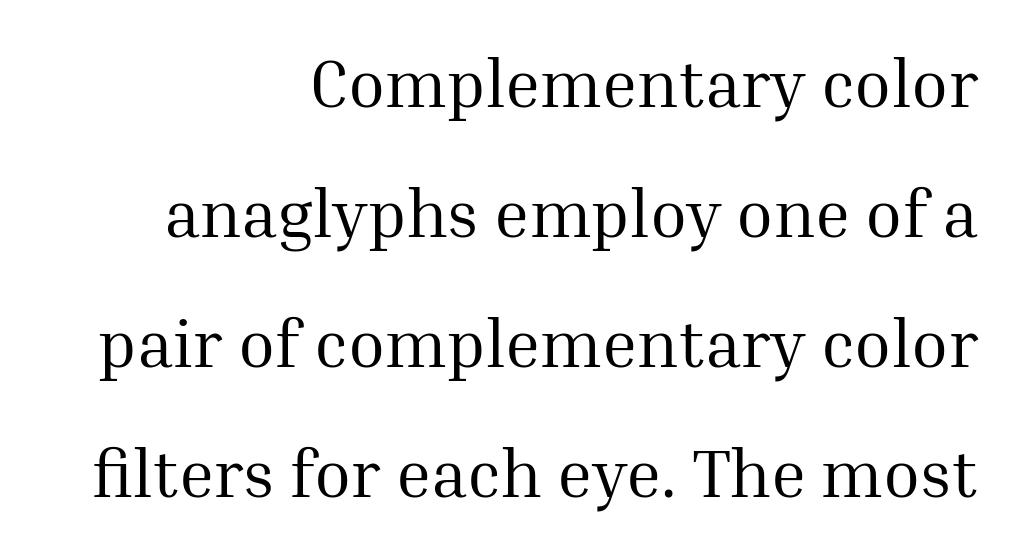
Q: Is the text bold? A: No.
Q: Is the text italic (slanted)? A: No, it is upright.
Q: Is the typeface a serif or a sans-serif typeface? A: Serif.
Q: Is the text underlined? A: No.
Q: How is the paragraph aligned? A: Right-aligned.
Q: Is the spacing between letters normal or unusually wide? A: Normal.
Q: Is the spacing between lines tight, normal or loose? A: Loose.
Q: Width (condensed, normal, or wide)? A: Normal.
Q: Stroke contrast? A: Medium.
Q: x-height? A: Medium.
Q: Monospaced? A: No.
